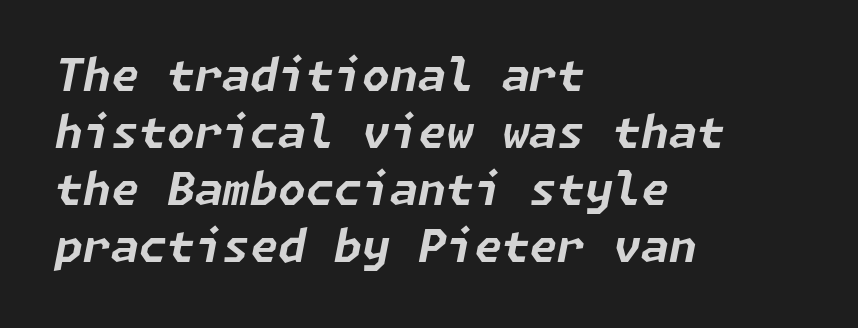
The image shows 45 px bold type, italic (leaning right); set left-aligned, normal line spacing (1.27x), normal letter spacing, not underlined; low stroke contrast and a medium x-height.
